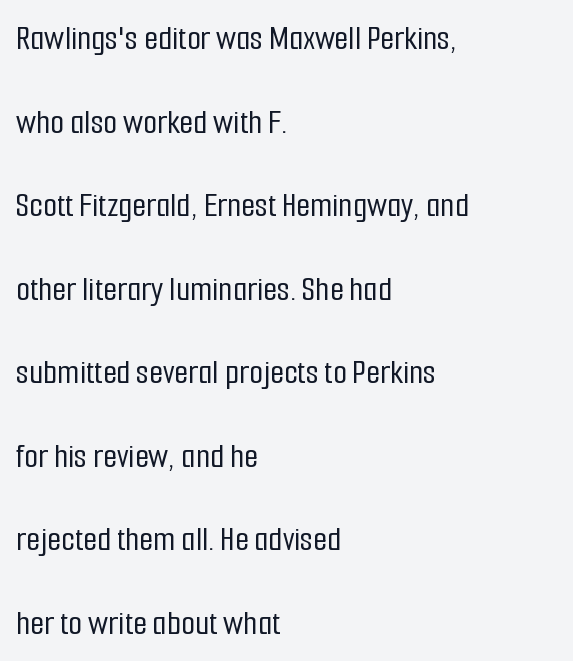
The image shows 36 px condensed sans-serif type, upright; set left-aligned, loose line spacing (2.32x), normal letter spacing, not underlined; low stroke contrast and a medium x-height.
